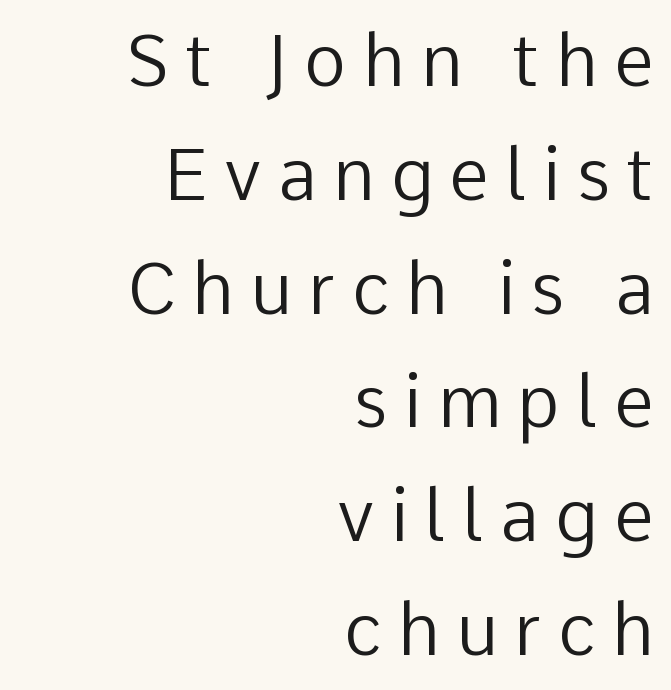
{"serif": "no", "italic": "no", "bold": "no", "weight": "regular", "width": "normal", "stroke_contrast": "low", "x_height": "medium", "monospaced": "no", "underline": "no", "align": "right", "line_spacing": "normal", "line_spacing_ratio": 1.58, "letter_spacing": "wide", "letter_spacing_em": 0.22, "glyph_px": 72}
